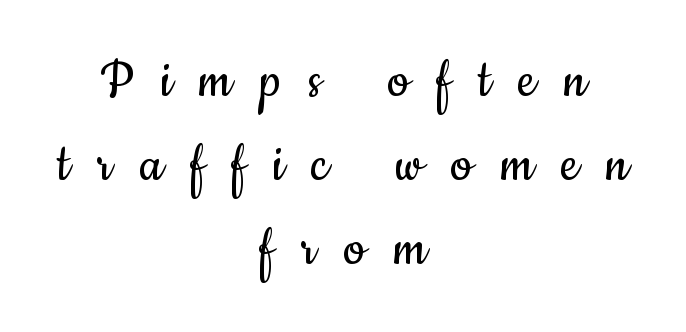
The characters display no serif detailing; their extremities are plain. The vertical gap from one line to the next is medium. Compared with typical body copy, the letter spacing here is much looser. Weight class: somewhere from thin through regular.
